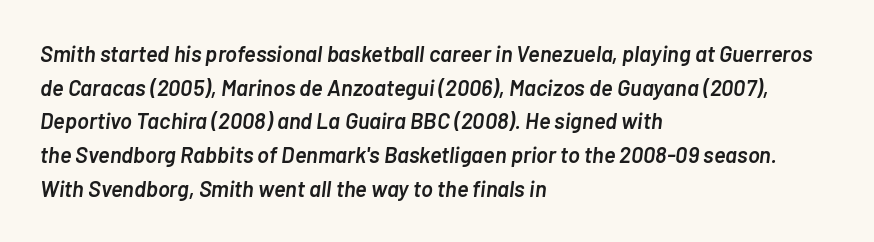
Q: Is the text bold? A: Semi-bold.
Q: Is the text italic (slanted)? A: Yes, it leans right by about 7 degrees.
Q: Is the text underlined? A: No.
Q: How is the paragraph aligned? A: Left-aligned.
Q: Is the spacing between letters normal or unusually wide? A: Normal.
Q: Is the spacing between lines tight, normal or loose? A: Normal.
